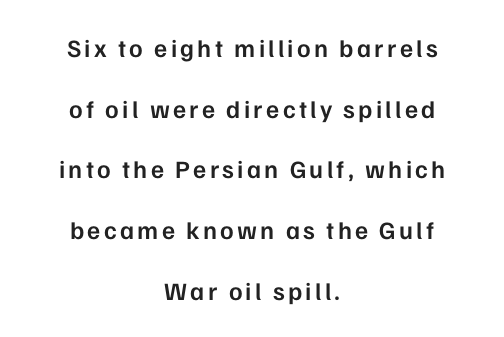
Q: Is the text bold? A: Semi-bold.
Q: Is the text italic (slanted)? A: No, it is upright.
Q: Is the text underlined? A: No.
Q: How is the paragraph aligned? A: Centered.
Q: Is the spacing between lines tight, normal or loose? A: Loose.
